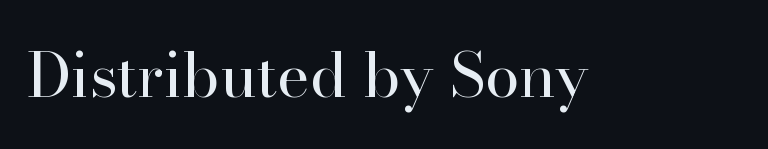
No word sits above an underline. The rendering shows small feet on the letterforms — a serif design. Nobody touched the tracking dial on this one. The letters stand straight up with perfectly vertical stems. Bold? No — there's no thickening of the strokes. Looks like regular typesetting: each glyph gets only the width it needs.
